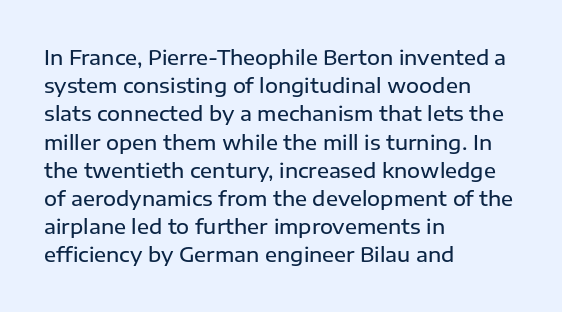
This is moderately heavy type, rendered in semibold. A bare baseline throughout the passage. Caption: standard tracking, unaltered. A typesetter would mark this as roman, not italic. The rows are spaced the way most documents space them. A classic flush-left, rag-right setting is used for this passage.
